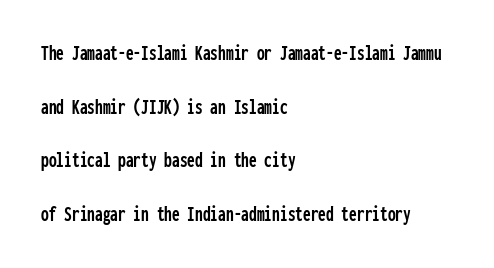
All the whitespace from short lines collects on the right. Loosely led — the rows are spread out. The passage shown has conventional tracking throughout. The font's upright variant was chosen for this text.
